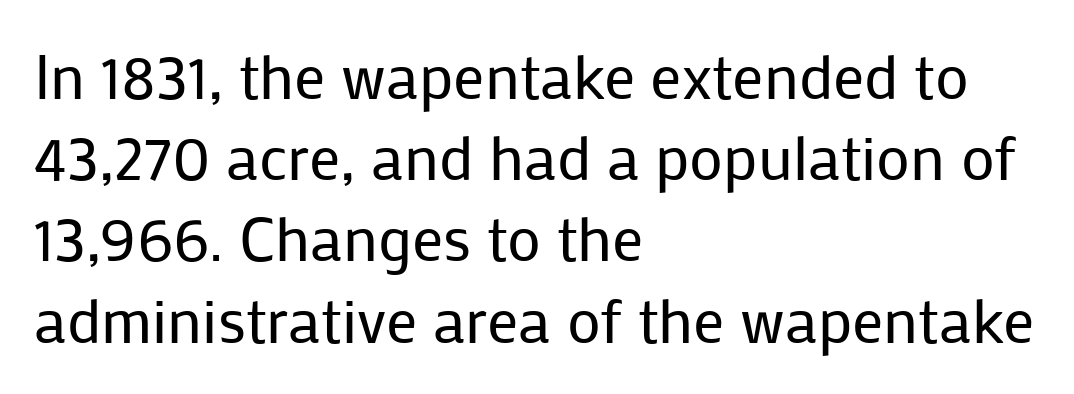
{"serif": "no", "italic": "no", "bold": "no", "weight": "regular", "width": "normal", "stroke_contrast": "low", "x_height": "medium", "monospaced": "no", "underline": "no", "align": "left", "line_spacing": "normal", "line_spacing_ratio": 1.31, "letter_spacing": "normal", "letter_spacing_em": 0.0, "glyph_px": 62}
